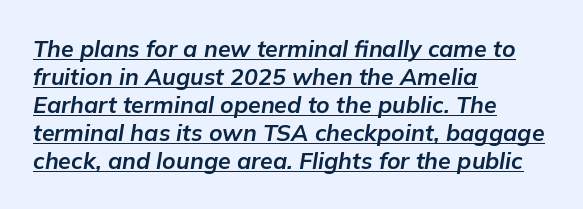
Strong, thick strokes mark this as bold type. There is no visible air inserted between adjacent glyphs. The glyphs look as if they've been sheared to an angle. Where is the straight margin? On the left.
